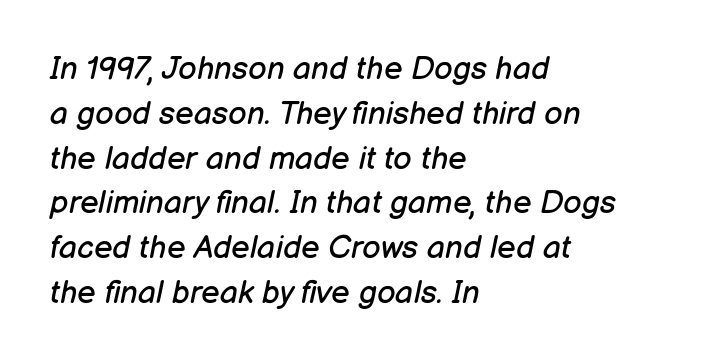
The image shows 32 px regular-weight type, italic (leaning right); set left-aligned, normal line spacing (1.4x), normal letter spacing, not underlined; low stroke contrast and a medium x-height.
